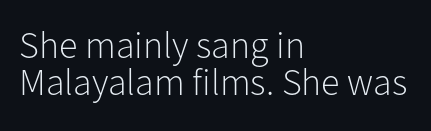
Examine the stroke ends and you'll find no serifs. The specimen reads as upright at a glance. What stands out about the letter spacing? Nothing — it is the standard amount. Closely set lines give the paragraph a compact silhouette. These lines stack with their left ends in a neat column.
